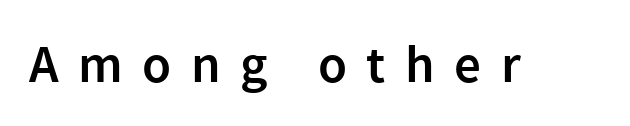
The image shows 53 px semibold sans-serif type, upright; set unusually wide letter spacing (+0.37 em), not underlined; a medium x-height.
